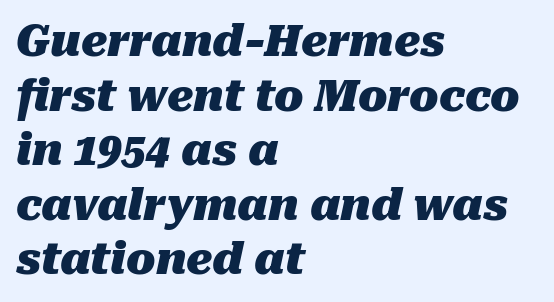
Q: Is the text bold? A: Yes.
Q: Is the text italic (slanted)? A: Yes, it leans right by about 10 degrees.
Q: Is the text underlined? A: No.
Q: How is the paragraph aligned? A: Left-aligned.
Q: Is the spacing between letters normal or unusually wide? A: Normal.
Q: Is the spacing between lines tight, normal or loose? A: Normal.
Q: Width (condensed, normal, or wide)? A: Normal.
Q: Stroke contrast? A: Medium.
Q: x-height? A: Medium.
Q: Monospaced? A: No.
